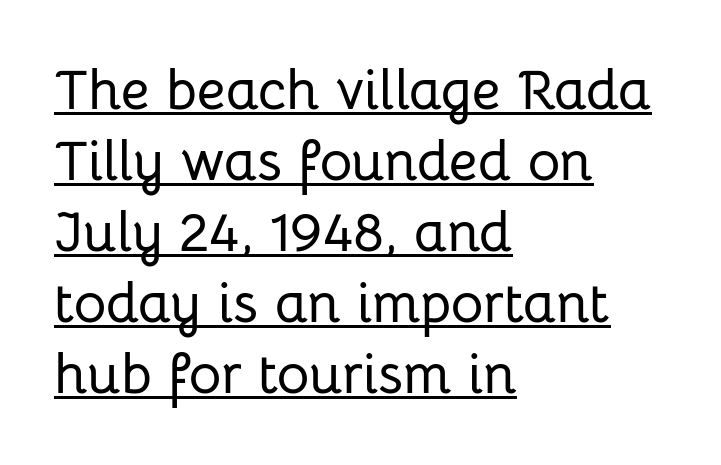
Q: Is the text italic (slanted)? A: No, it is upright.
Q: Is the typeface a serif or a sans-serif typeface? A: Sans-serif.
Q: Is the text underlined? A: Yes.
Q: How is the paragraph aligned? A: Left-aligned.
Q: Is the spacing between letters normal or unusually wide? A: Normal.
Q: Is the spacing between lines tight, normal or loose? A: Normal.
Q: Width (condensed, normal, or wide)? A: Normal.
Q: Stroke contrast? A: Low.
Q: x-height? A: Medium.
Q: Monospaced? A: No.
